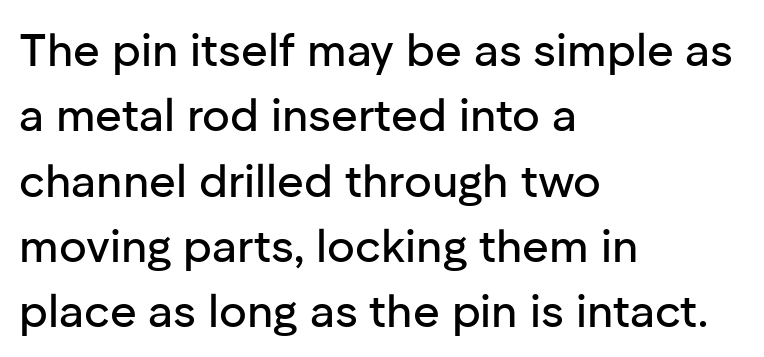
The image shows 46 px sans-serif type, upright; set left-aligned, normal line spacing (1.42x), normal letter spacing, not underlined; low stroke contrast and a medium x-height.
